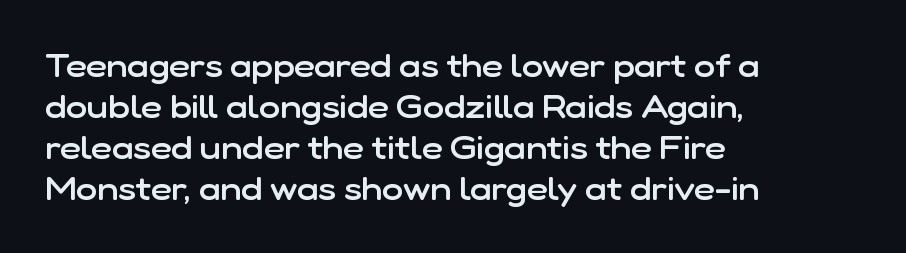
The compositor pushed each line to the left boundary. This is sans-serif lettering, the kind often seen on screens and signage. Caption: semibold face, moderately heavy strokes. The gaps between neighbouring characters are ordinary and unremarkable.
